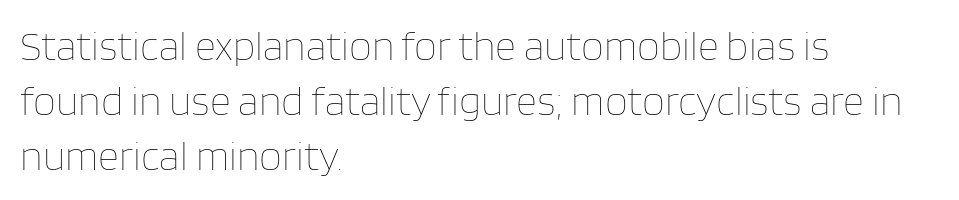
Ordinary non-slanted type is in use. Is there much room between lines? A standard amount, neither cramped nor airy. Underlining? Definitely not there. This sample has the flowing, uneven cadence of proportional lettering. Compared with a typical body face, this is equally light or lighter still.
